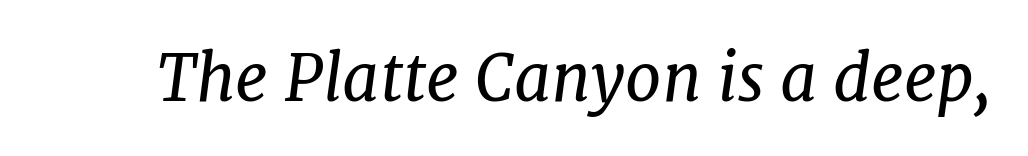
The image shows 65 px regular-weight serif type, italic (leaning right); set normal letter spacing, not underlined; low stroke contrast and a medium x-height.
